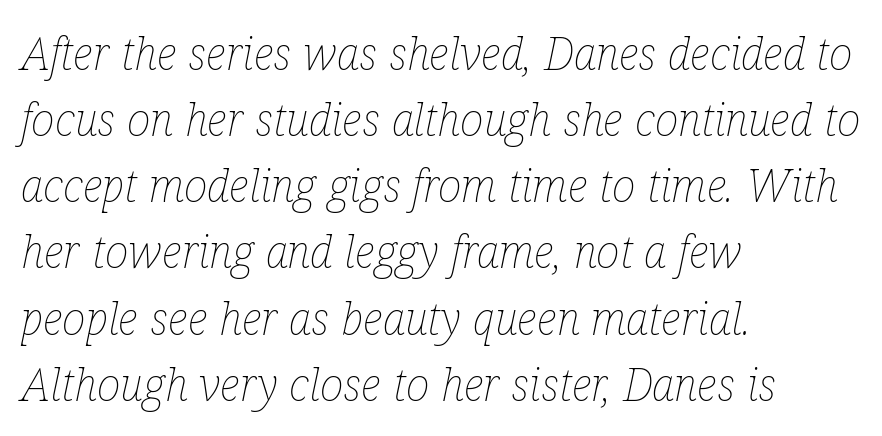
A typesetter would call this zero additional tracking. Is there much room between lines? A standard amount, neither cramped nor airy. Line starts are locked; line ends wander. Stem width sits at or under what a default text font uses. Spacing verdict: proportional, widths tailored to each character. Italic? Definitely — the glyphs are oblique.
